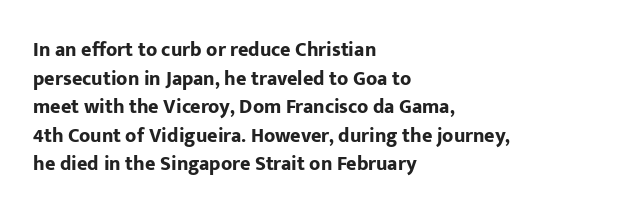
{"italic": "no", "bold": "yes", "underline": "no", "align": "left", "line_spacing": "normal", "line_spacing_ratio": 1.43, "letter_spacing": "normal", "letter_spacing_em": 0.0, "glyph_px": 20}
